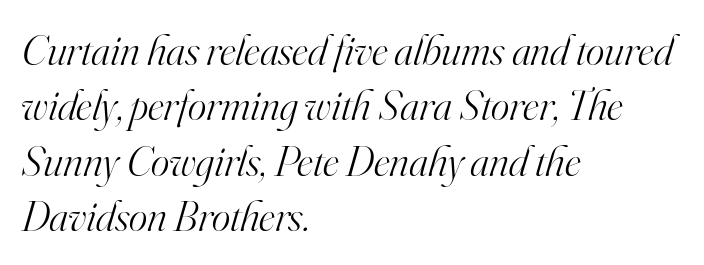
The image shows 44 px light serif type, italic (leaning right); set left-aligned, normal line spacing (1.26x), normal letter spacing, not underlined; high stroke contrast and a small x-height.
